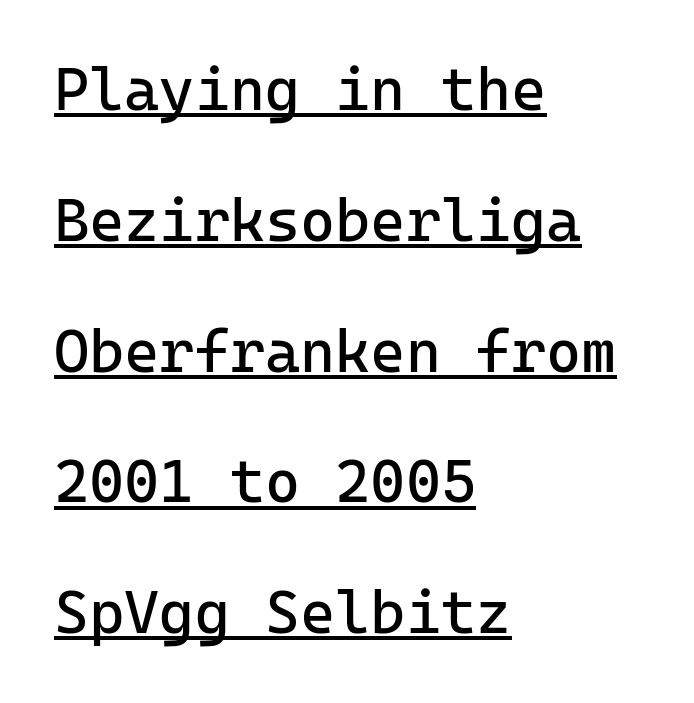
Here the designer chose a console-style face with uniform glyph widths. These lines were composed using upright roman letters. Glance below the letters and you will spot a drawn line. The characters display no serif detailing; their extremities are plain. Which margin do the lines hug? The left one — the right edge is uneven.
